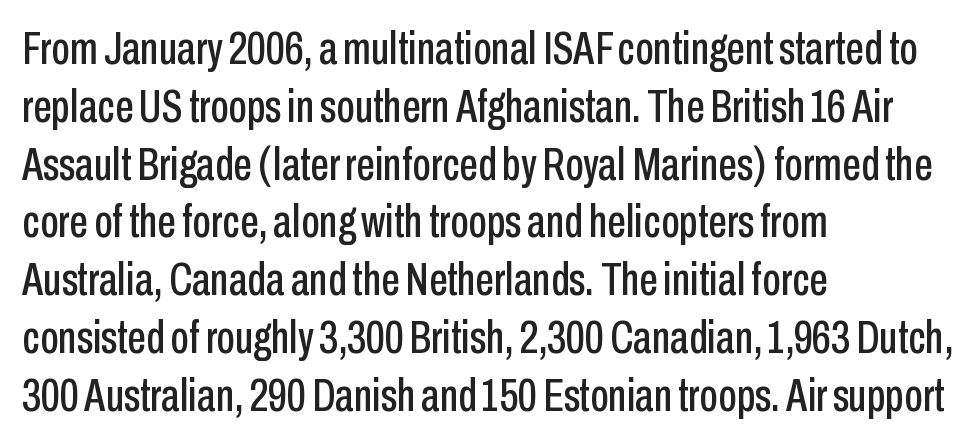
Q: Is the text italic (slanted)? A: No, it is upright.
Q: Is the typeface a serif or a sans-serif typeface? A: Sans-serif.
Q: Is the text underlined? A: No.
Q: How is the paragraph aligned? A: Left-aligned.
Q: Is the spacing between letters normal or unusually wide? A: Normal.
Q: Width (condensed, normal, or wide)? A: Condensed.
Q: Stroke contrast? A: Low.
Q: x-height? A: Medium.
Q: Monospaced? A: No.
